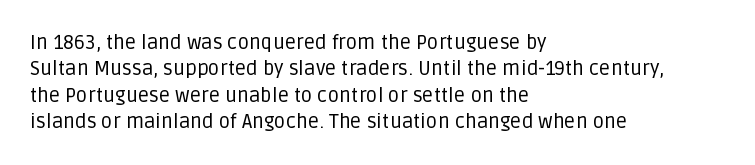
Characters remain perfectly vertical along every line. Rows of type keep a routine distance in the vertical direction. The face looks like a standard text weight, possibly lighter. Letter spacing: default. Each row of text sits above clean, open space.
